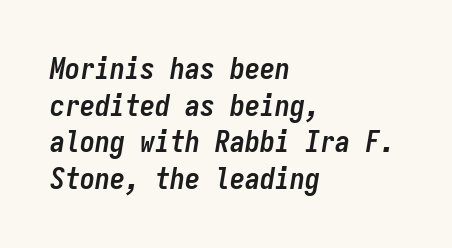
{"italic": "yes", "lean": "right", "slant_degrees": 9, "bold": "yes", "weight": "semibold", "width": "condensed", "stroke_contrast": "low", "x_height": "medium", "monospaced": "yes", "underline": "no", "align": "left", "line_spacing_ratio": 1.22, "letter_spacing": "normal", "letter_spacing_em": 0.0, "glyph_px": 30}
